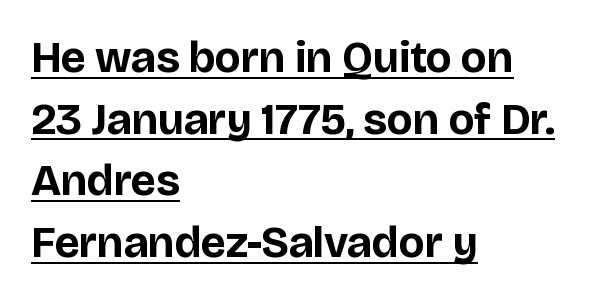
Q: Is the text bold? A: Yes.
Q: Is the text italic (slanted)? A: No, it is upright.
Q: Is the typeface a serif or a sans-serif typeface? A: Sans-serif.
Q: Is the text underlined? A: Yes.
Q: How is the paragraph aligned? A: Left-aligned.
Q: Is the spacing between letters normal or unusually wide? A: Normal.
Q: Is the spacing between lines tight, normal or loose? A: Normal.
Q: Width (condensed, normal, or wide)? A: Normal.
Q: Stroke contrast? A: Low.
Q: x-height? A: Large.
Q: Monospaced? A: No.
